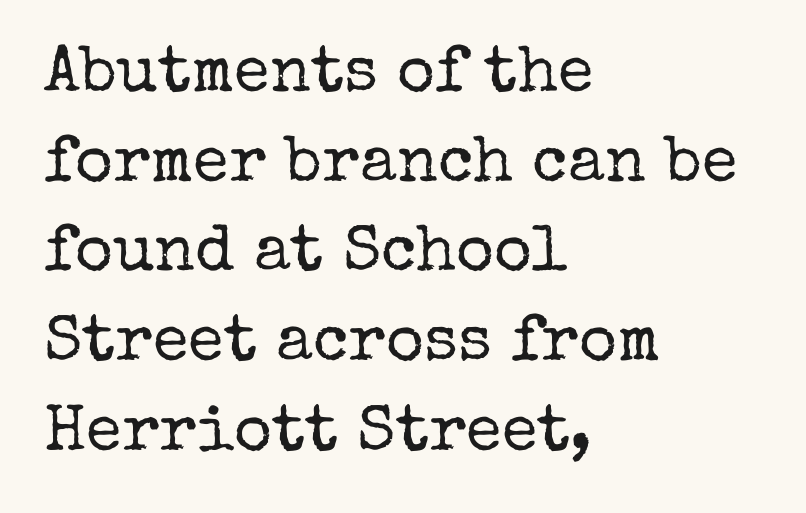
The image shows 65 px regular-weight serif type, upright; set left-aligned, normal line spacing (1.38x), normal letter spacing, not underlined; low stroke contrast and a medium x-height.
